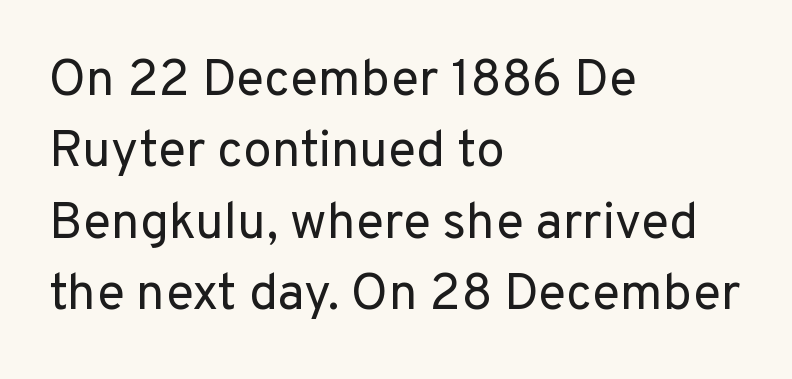
Q: Is the text bold? A: No.
Q: Is the text italic (slanted)? A: No, it is upright.
Q: Is the typeface a serif or a sans-serif typeface? A: Sans-serif.
Q: Is the text underlined? A: No.
Q: How is the paragraph aligned? A: Left-aligned.
Q: Is the spacing between letters normal or unusually wide? A: Normal.
Q: Is the spacing between lines tight, normal or loose? A: Normal.
Q: Width (condensed, normal, or wide)? A: Normal.
Q: Stroke contrast? A: Low.
Q: x-height? A: Medium.
Q: Monospaced? A: No.
